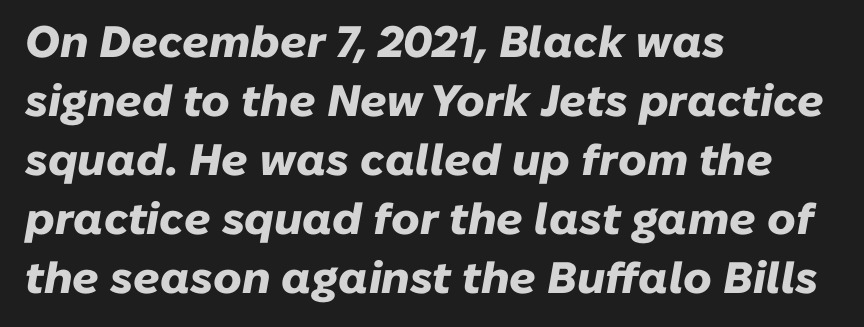
Q: Is the text bold? A: Yes.
Q: Is the text italic (slanted)? A: Yes, it leans right by about 10 degrees.
Q: Is the text underlined? A: No.
Q: How is the paragraph aligned? A: Left-aligned.
Q: Is the spacing between letters normal or unusually wide? A: Normal.
Q: Is the spacing between lines tight, normal or loose? A: Normal.
Q: Width (condensed, normal, or wide)? A: Normal.
Q: Stroke contrast? A: Low.
Q: x-height? A: Medium.
Q: Monospaced? A: No.
